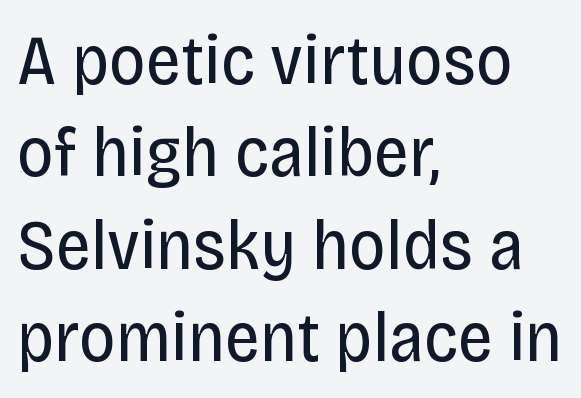
{"serif": "no", "italic": "no", "bold": "no", "weight": "regular", "width": "condensed", "stroke_contrast": "low", "x_height": "large", "monospaced": "no", "underline": "no", "align": "left", "line_spacing": "normal", "line_spacing_ratio": 1.3, "letter_spacing": "normal", "letter_spacing_em": 0.0, "glyph_px": 71}
